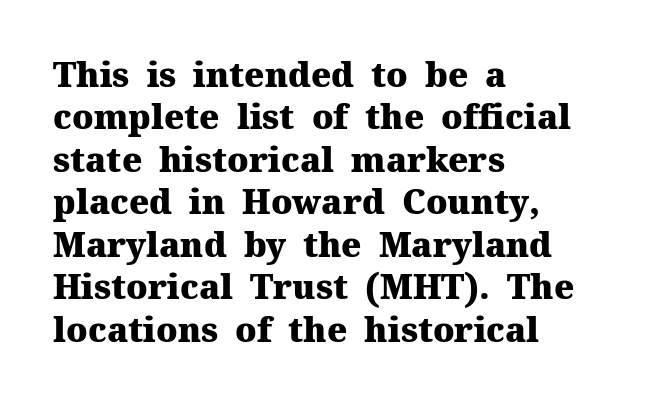
The image shows 34 px heavy serif type, upright; set left-aligned, normal line spacing (1.25x), normal letter spacing, not underlined; medium stroke contrast and a medium x-height.
